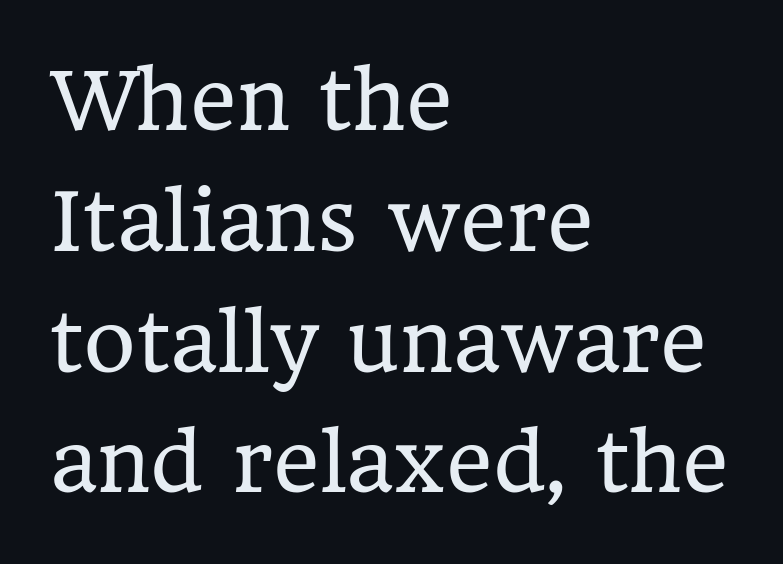
{"serif": "yes", "italic": "no", "bold": "no", "weight": "regular", "width": "normal", "stroke_contrast": "low", "x_height": "medium", "monospaced": "no", "underline": "no", "align": "left", "line_spacing": "normal", "line_spacing_ratio": 1.51, "letter_spacing": "normal", "letter_spacing_em": 0.0, "glyph_px": 80}
